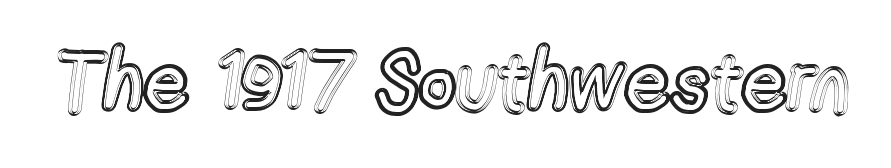
Q: Is the text italic (slanted)? A: Yes.
Q: Is the text underlined? A: No.
Q: Is the spacing between letters normal or unusually wide? A: Normal.
Q: Width (condensed, normal, or wide)? A: Condensed.
Q: x-height? A: Medium.
Q: Monospaced? A: No.
